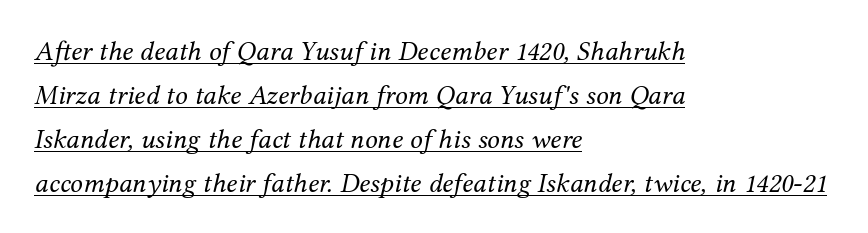
The image shows 28 px regular-weight serif type, italic (leaning right); set left-aligned, normal line spacing (1.57x), normal letter spacing, underlined; medium stroke contrast and a medium x-height.
